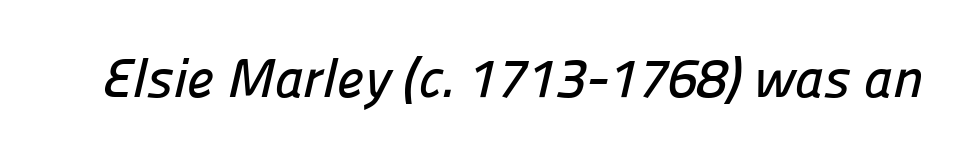
{"serif": "no", "width": "normal", "stroke_contrast": "low", "x_height": "medium", "monospaced": "no", "underline": "no", "letter_spacing": "normal", "letter_spacing_em": 0.0, "glyph_px": 55}
